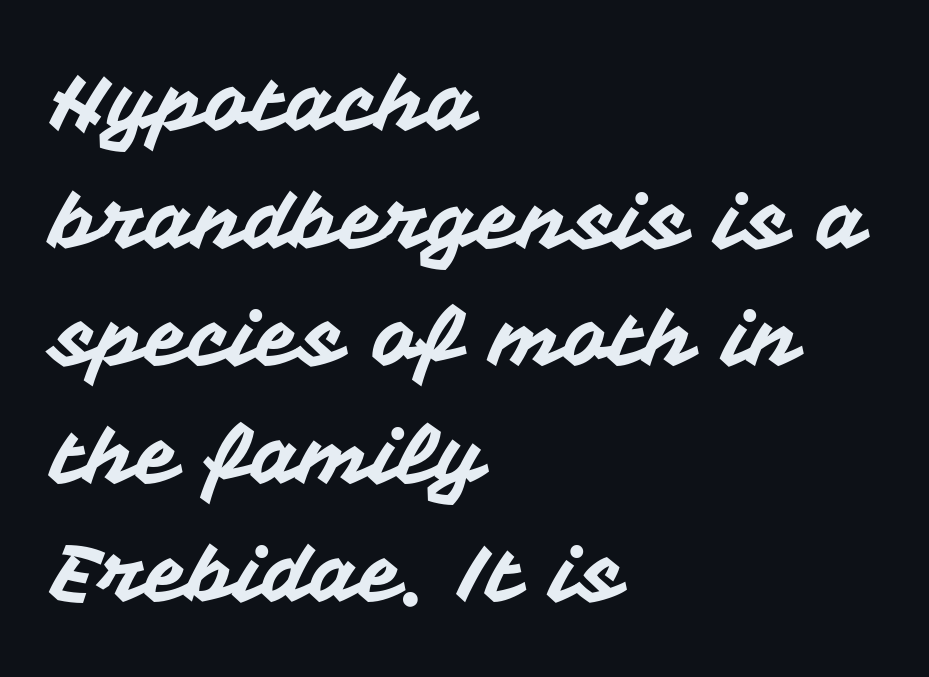
Tracking value appears to be zero — textbook default spacing. You can tell from the bare stems that sans-serif type was used. A typesetter would call this proportional, since set widths differ per character.
